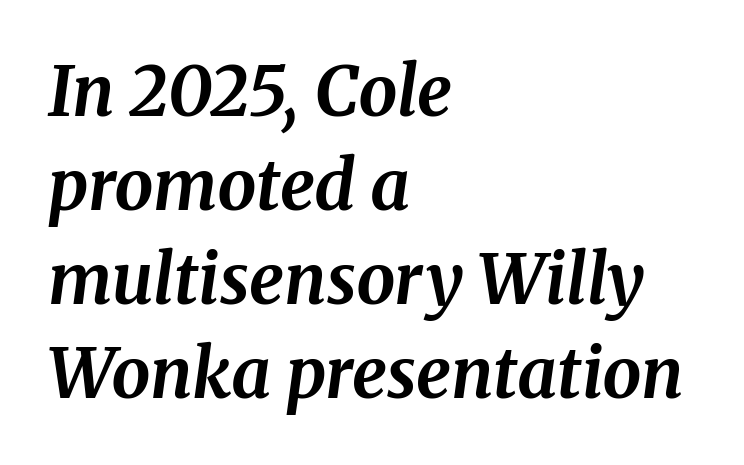
{"serif": "yes", "italic": "yes", "lean": "right", "slant_degrees": 8, "bold": "yes", "weight": "bold", "width": "normal", "stroke_contrast": "medium", "x_height": "medium", "monospaced": "no", "underline": "no", "align": "left", "line_spacing": "normal", "line_spacing_ratio": 1.36, "letter_spacing": "normal", "letter_spacing_em": 0.0, "glyph_px": 69}
